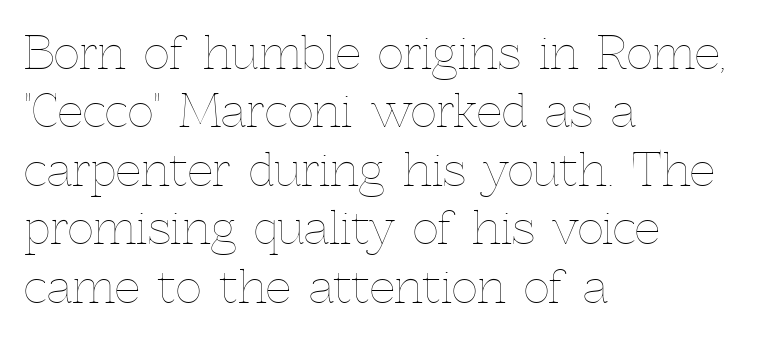
{"italic": "no", "bold": "no", "weight": "thin", "width": "normal", "x_height": "medium", "monospaced": "no", "underline": "no", "align": "left", "line_spacing": "normal", "line_spacing_ratio": 1.3, "letter_spacing": "normal", "letter_spacing_em": 0.0, "glyph_px": 45}
